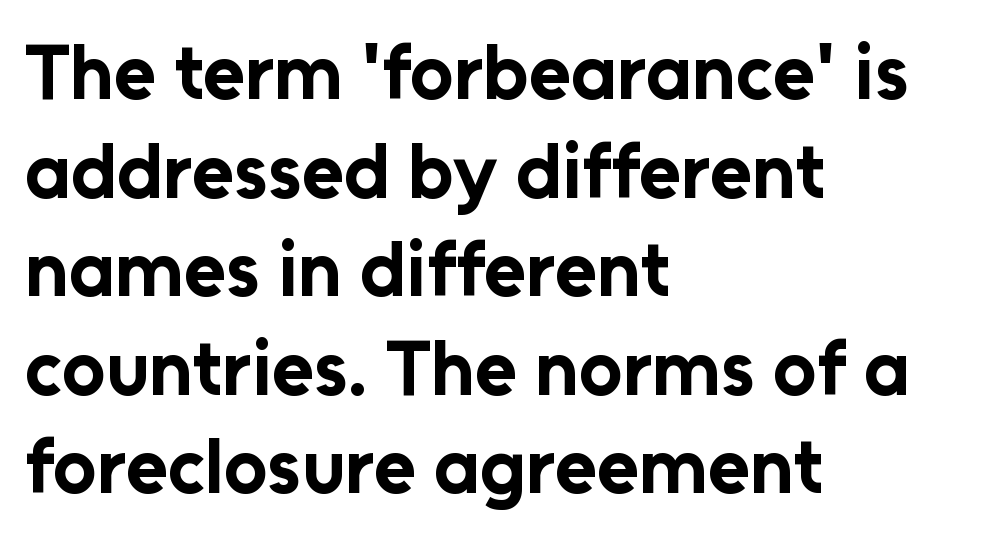
The text was rendered using a sans face with plain stroke endings. The zone under the glyphs is completely vacant. Heavy-handed strokes throughout: this text is bold. Horizontal bands of white between lines are of average thickness.
